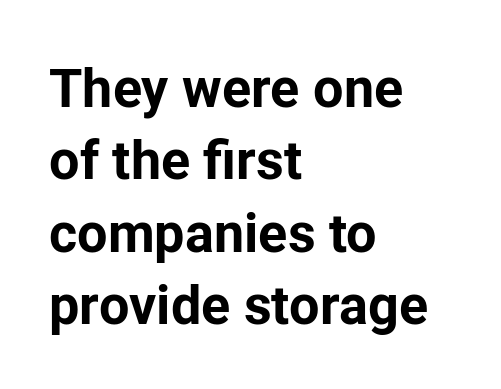
The letters stand upright; this is a roman face. Typesetter's note: full bold, strokes at maximum text heaviness. Vertical spacing — default. If you drew a ruler down the left edge, every line would touch it. Bare-footed words on every line.
